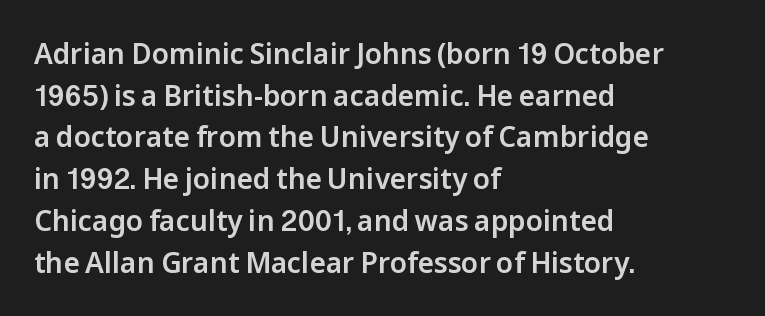
{"serif": "no", "italic": "no", "width": "normal", "stroke_contrast": "low", "x_height": "medium", "monospaced": "no", "underline": "no", "align": "left", "line_spacing": "normal", "line_spacing_ratio": 1.49, "letter_spacing": "normal", "letter_spacing_em": 0.0, "glyph_px": 28}
